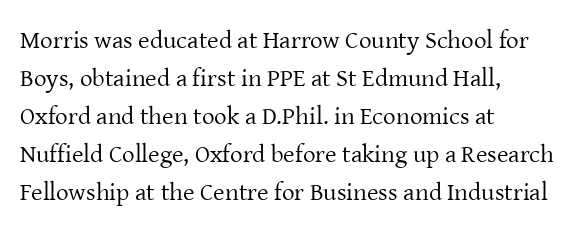
The image shows 25 px text type, upright; set left-aligned, normal line spacing (1.52x), normal letter spacing, not underlined.
